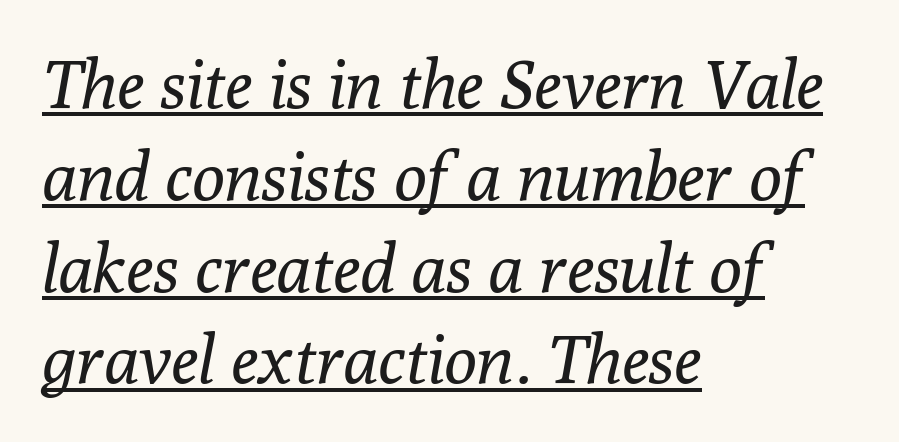
{"serif": "yes", "italic": "yes", "lean": "right", "slant_degrees": 10, "bold": "no", "weight": "regular", "width": "normal", "stroke_contrast": "low", "x_height": "medium", "monospaced": "no", "underline": "yes", "align": "left", "line_spacing": "normal", "line_spacing_ratio": 1.35, "letter_spacing": "normal", "letter_spacing_em": 0.0, "glyph_px": 68}
